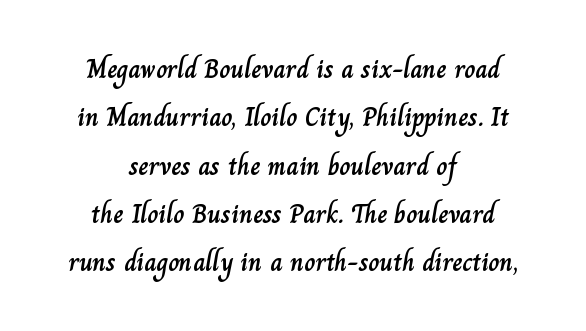
The image shows 27 px text type; set centered, line spacing 1.79x, normal letter spacing, not underlined.
